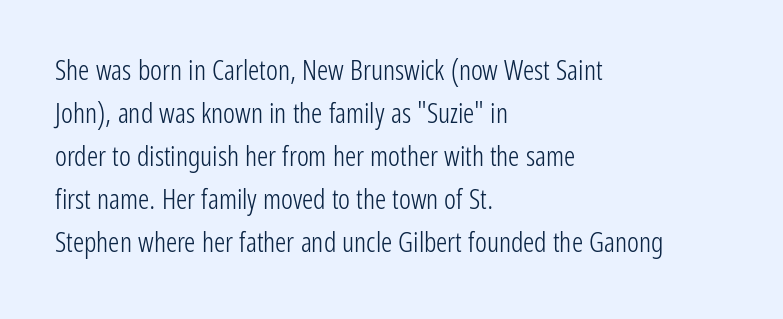
The rows are spaced the way most documents space them. The words here are not underlined. Each letter's strokes conclude bluntly, with no projecting serifs. Quick note: not italic, upright. The lines are quadded left.
